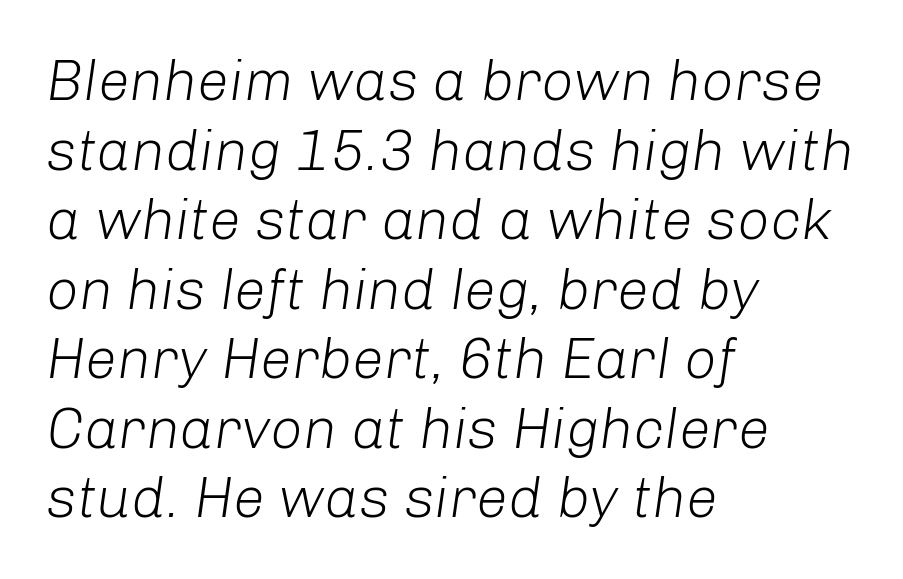
Q: Is the text bold? A: No.
Q: Is the text italic (slanted)? A: Yes, it leans right by about 8 degrees.
Q: Is the text underlined? A: No.
Q: How is the paragraph aligned? A: Left-aligned.
Q: Is the spacing between letters normal or unusually wide? A: Normal.
Q: Width (condensed, normal, or wide)? A: Normal.
Q: Stroke contrast? A: Low.
Q: x-height? A: Medium.
Q: Monospaced? A: No.
